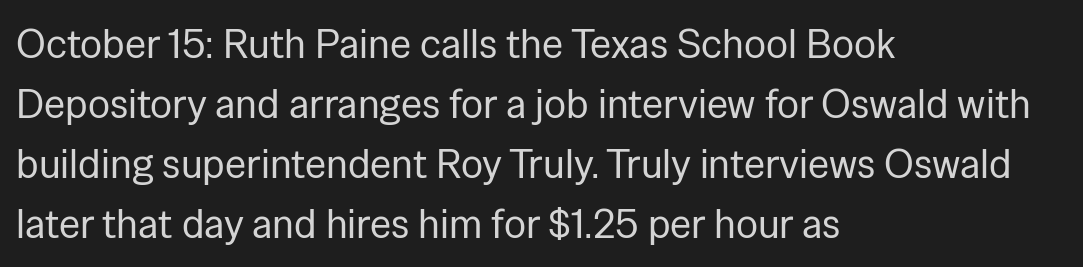
{"serif": "no", "italic": "no", "bold": "no", "weight": "regular", "width": "normal", "stroke_contrast": "low", "x_height": "medium", "monospaced": "no", "underline": "no", "align": "left", "line_spacing": "normal", "line_spacing_ratio": 1.46, "letter_spacing": "normal", "letter_spacing_em": 0.0, "glyph_px": 41}
